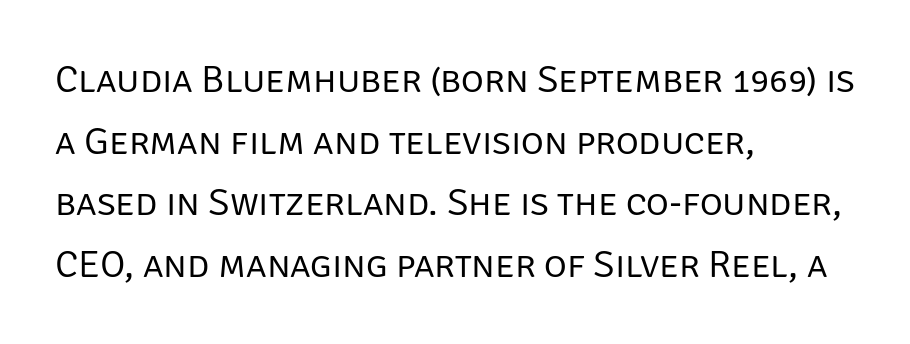
Q: Is the text bold? A: No.
Q: Is the text italic (slanted)? A: No, it is upright.
Q: Is the typeface a serif or a sans-serif typeface? A: Sans-serif.
Q: Is the text underlined? A: No.
Q: How is the paragraph aligned? A: Left-aligned.
Q: Is the spacing between letters normal or unusually wide? A: Normal.
Q: Is the spacing between lines tight, normal or loose? A: Normal.
Q: Width (condensed, normal, or wide)? A: Normal.
Q: Stroke contrast? A: Low.
Q: x-height? A: Large.
Q: Monospaced? A: No.
